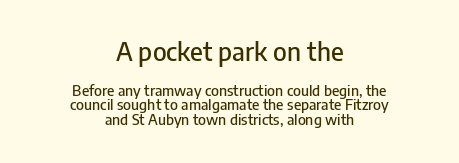
{"italic": "no", "underline": "no", "align": "center", "line_spacing": "tight", "line_spacing_ratio": 0.96, "letter_spacing": "normal", "letter_spacing_em": 0.0, "larger_block": "first", "size_ratio": 1.73, "glyph_px": 26}
